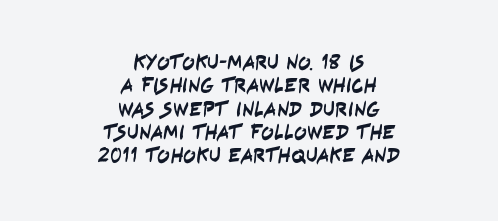
{"underline": "no", "align": "center", "line_spacing": "tight", "line_spacing_ratio": 1.11, "letter_spacing": "normal", "letter_spacing_em": 0.0, "glyph_px": 21}
